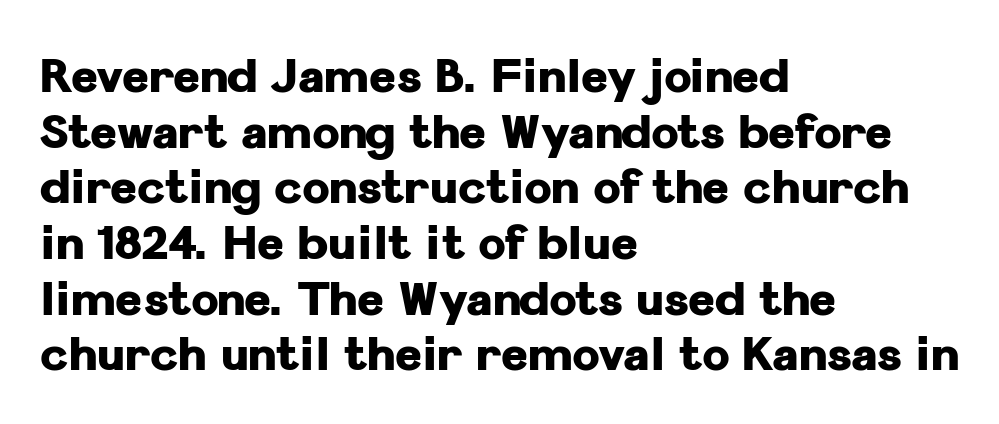
Q: Is the text bold? A: Yes.
Q: Is the text italic (slanted)? A: No, it is upright.
Q: Is the typeface a serif or a sans-serif typeface? A: Sans-serif.
Q: Is the text underlined? A: No.
Q: How is the paragraph aligned? A: Left-aligned.
Q: Is the spacing between letters normal or unusually wide? A: Normal.
Q: Width (condensed, normal, or wide)? A: Normal.
Q: Stroke contrast? A: Low.
Q: x-height? A: Medium.
Q: Monospaced? A: No.
